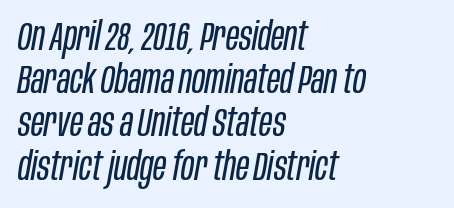
Q: Is the text bold? A: No.
Q: Is the text italic (slanted)? A: Yes, it leans right by about 10 degrees.
Q: Is the text underlined? A: No.
Q: How is the paragraph aligned? A: Left-aligned.
Q: Is the spacing between letters normal or unusually wide? A: Normal.
Q: Is the spacing between lines tight, normal or loose? A: Tight.
Q: Width (condensed, normal, or wide)? A: Condensed.
Q: Stroke contrast? A: Low.
Q: x-height? A: Large.
Q: Monospaced? A: No.
